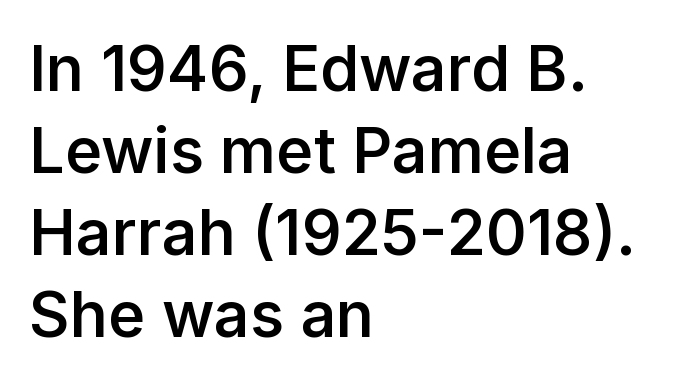
{"serif": "no", "italic": "no", "bold": "semi", "weight": "semibold", "width": "normal", "stroke_contrast": "low", "x_height": "medium", "monospaced": "no", "underline": "no", "align": "left", "line_spacing": "normal", "line_spacing_ratio": 1.3, "letter_spacing": "normal", "letter_spacing_em": 0.0, "glyph_px": 63}
